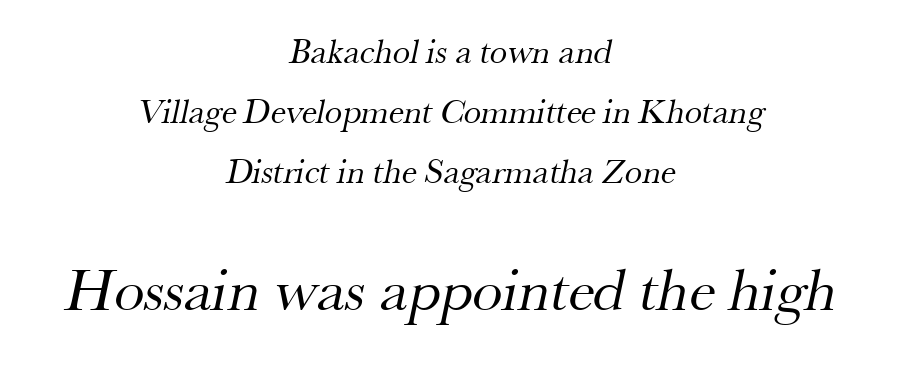
The image shows 61 px regular-weight serif type; set centered, line spacing 1.71x, normal letter spacing, not underlined; the second (bottom) block is 1.74x larger; medium stroke contrast and a small x-height.
